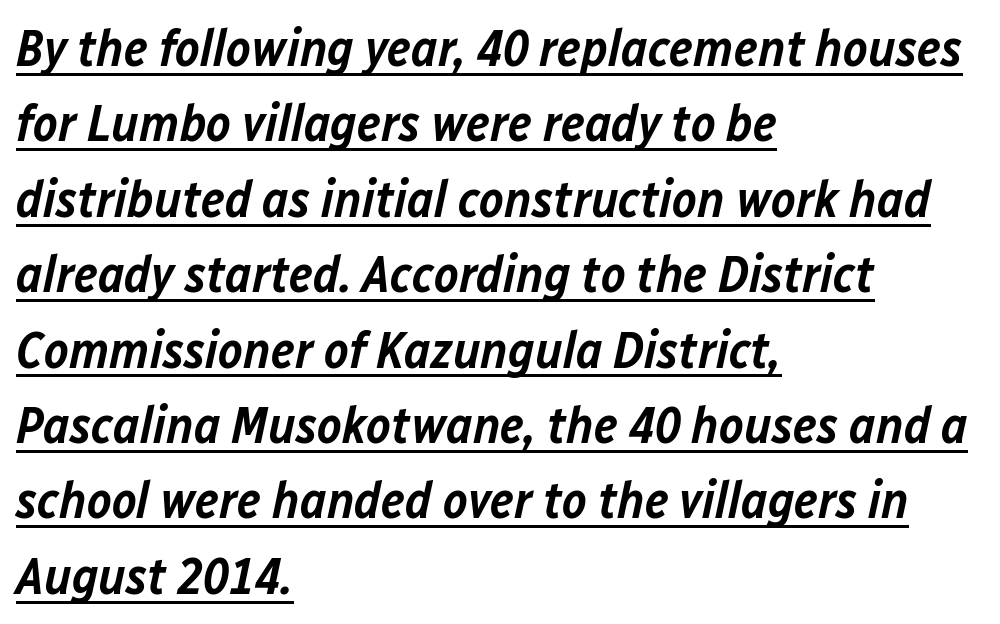
Q: Is the text bold? A: Semi-bold.
Q: Is the text italic (slanted)? A: Yes, it leans right by about 12 degrees.
Q: Is the text underlined? A: Yes.
Q: How is the paragraph aligned? A: Left-aligned.
Q: Is the spacing between letters normal or unusually wide? A: Normal.
Q: Is the spacing between lines tight, normal or loose? A: Normal.
Q: Width (condensed, normal, or wide)? A: Normal.
Q: Stroke contrast? A: Low.
Q: x-height? A: Medium.
Q: Monospaced? A: No.
